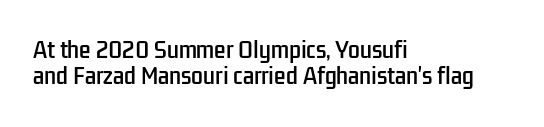
Q: Is the text italic (slanted)? A: No, it is upright.
Q: Is the text underlined? A: No.
Q: How is the paragraph aligned? A: Left-aligned.
Q: Is the spacing between letters normal or unusually wide? A: Normal.
Q: Is the spacing between lines tight, normal or loose? A: Normal.
